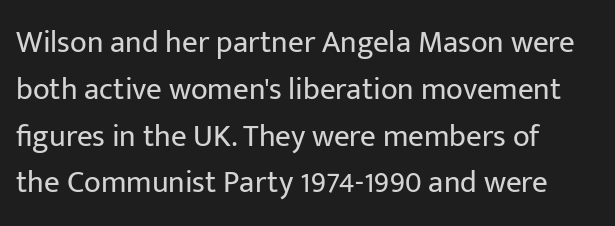
The face looks like a standard text weight, possibly lighter. The text block is weighted toward the left margin, trailing off unevenly rightward. Quick note: interline space is typical. The letters advance in unequal steps, a hallmark of proportional type.
